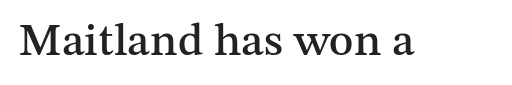
Q: Is the text italic (slanted)? A: No, it is upright.
Q: Is the typeface a serif or a sans-serif typeface? A: Serif.
Q: Is the text underlined? A: No.
Q: Is the spacing between letters normal or unusually wide? A: Normal.
Q: Width (condensed, normal, or wide)? A: Normal.
Q: Stroke contrast? A: Medium.
Q: x-height? A: Medium.
Q: Monospaced? A: No.
